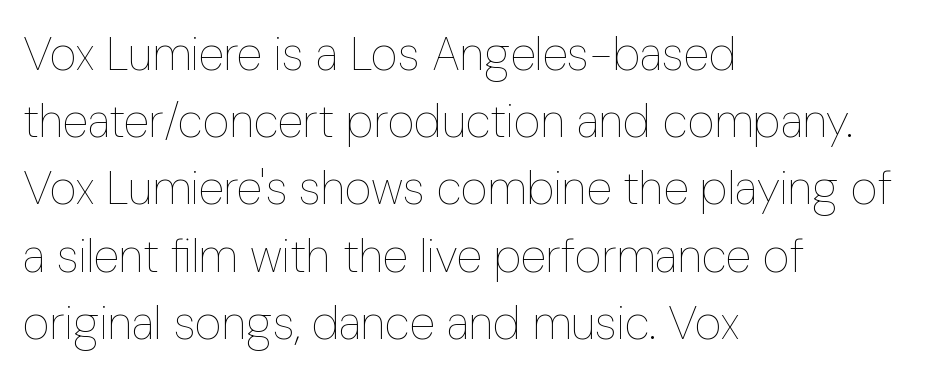
Q: Is the text bold? A: No.
Q: Is the text italic (slanted)? A: No, it is upright.
Q: Is the text underlined? A: No.
Q: How is the paragraph aligned? A: Left-aligned.
Q: Is the spacing between letters normal or unusually wide? A: Normal.
Q: Is the spacing between lines tight, normal or loose? A: Normal.
Q: Width (condensed, normal, or wide)? A: Condensed.
Q: Stroke contrast? A: Low.
Q: x-height? A: Medium.
Q: Monospaced? A: No.
